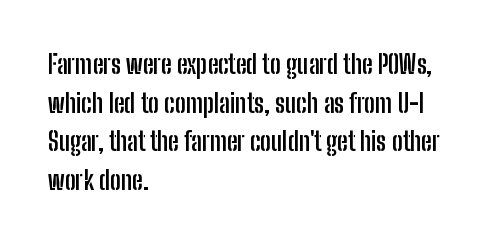
{"italic": "no", "bold": "yes", "underline": "no", "align": "left", "line_spacing": "normal", "line_spacing_ratio": 1.49, "letter_spacing": "normal", "letter_spacing_em": 0.0, "glyph_px": 26}
